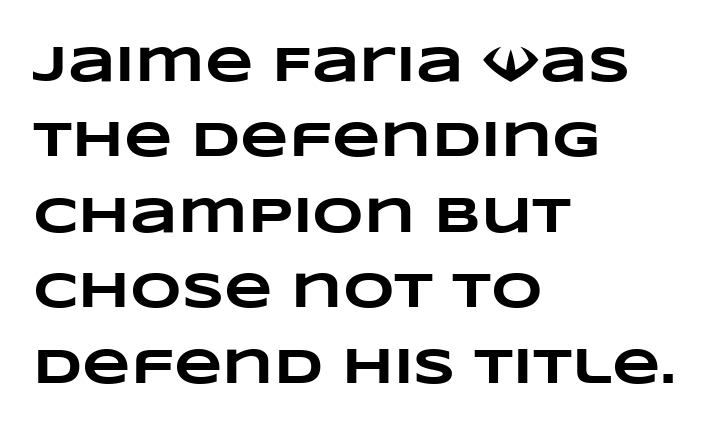
{"bold": "yes", "weight": "heavy", "width": "wide", "stroke_contrast": "low", "x_height": "large", "monospaced": "no", "underline": "no", "align": "left", "line_spacing": "normal", "line_spacing_ratio": 1.51, "letter_spacing": "normal", "letter_spacing_em": 0.0, "glyph_px": 50}
